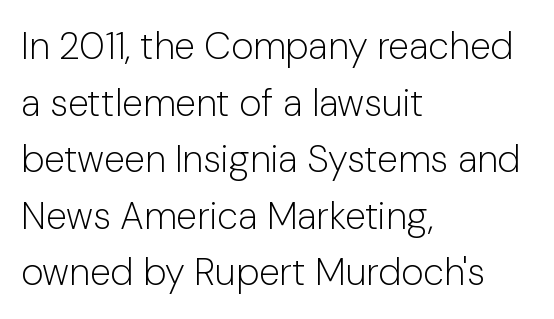
The compositor pushed each line to the left boundary. Check the space under the baseline: it is left empty. Students, observe: this is what conventionally led text looks like. Think of a printed novel: that variable character pitch is what you see here. Tall strokes in this sample are plumb rather than angled. Tracking here is standard; glyphs follow each other at the usual distance.
